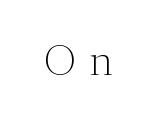
Spacing verdict: proportional, widths tailored to each character. The glyphs in this specimen are seriffed. Loose tracking; the words dissolve into strings of separated letters. Anything drawn beneath the words? Only blank space.
